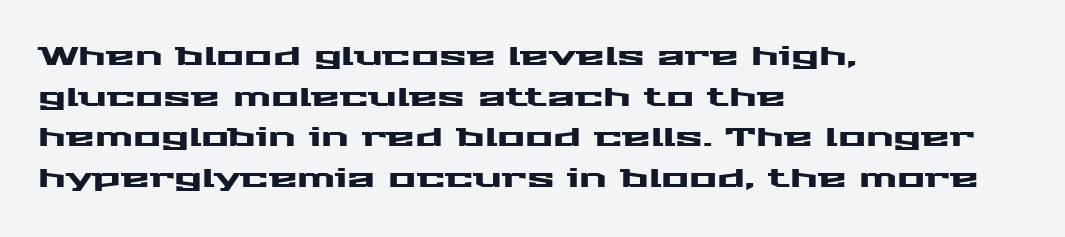
This rendering features lettering with no underline. How are the letters spaced? Ordinarily, with no added tracking. The setting favours the left margin, as ordinary paragraphs usually do. Does the lettering tilt? It doesn't — this is upright. Summary of vertical rhythm: regular, with standard interline spacing.
